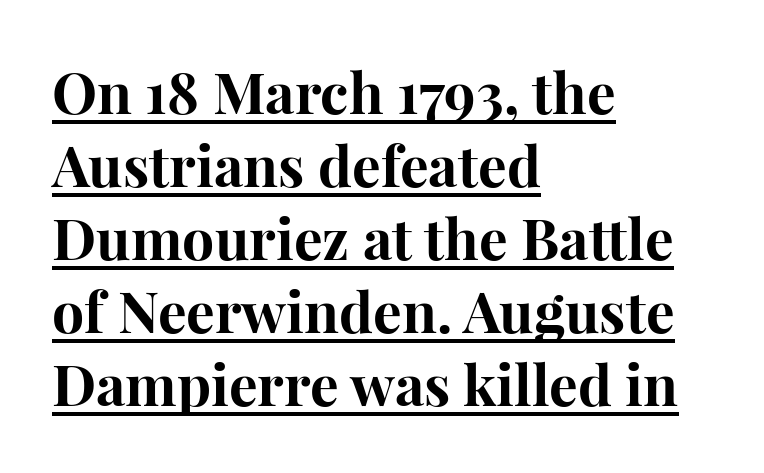
{"serif": "yes", "italic": "no", "bold": "yes", "weight": "bold", "width": "normal", "stroke_contrast": "high", "x_height": "medium", "monospaced": "no", "underline": "yes", "align": "left", "line_spacing": "normal", "line_spacing_ratio": 1.28, "letter_spacing": "normal", "letter_spacing_em": 0.0, "glyph_px": 57}
